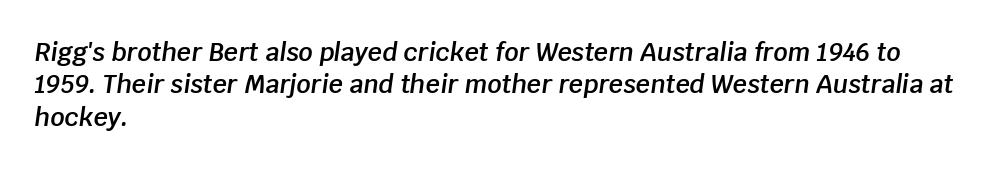
Q: Is the text bold? A: Semi-bold.
Q: Is the text italic (slanted)? A: Yes, it leans right by about 8 degrees.
Q: Is the text underlined? A: No.
Q: How is the paragraph aligned? A: Left-aligned.
Q: Is the spacing between letters normal or unusually wide? A: Normal.
Q: Is the spacing between lines tight, normal or loose? A: Normal.
